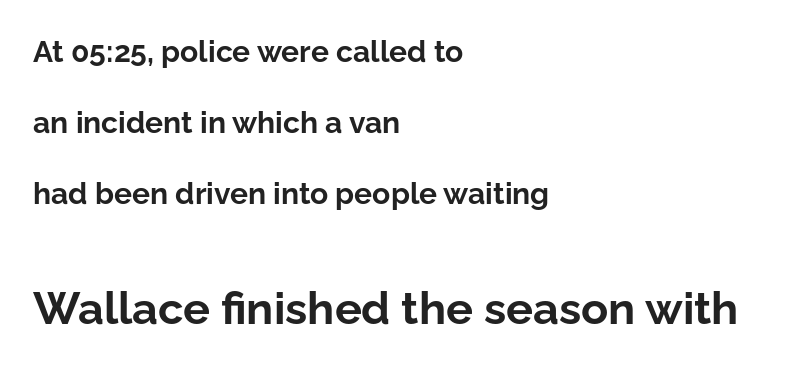
The letters stand upright; this is a roman face. In terms of weight, the rendering is a true, heavy bold. The strip under each line holds only bare page. In terms of letterform style, serifs are entirely absent. In terms of letterspacing, this is plain default setting.
